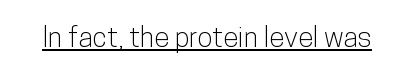
The image shows 28 px condensed sans-serif type, upright; set normal letter spacing, underlined; low stroke contrast and a medium x-height.
